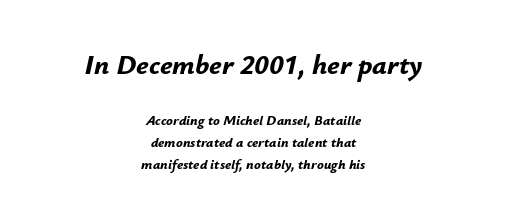
The image shows 28 px bold type, italic (leaning right); set centered, normal line spacing (1.56x), normal letter spacing, not underlined; the first (top) block is 2.0x larger; low stroke contrast and a small x-height.
